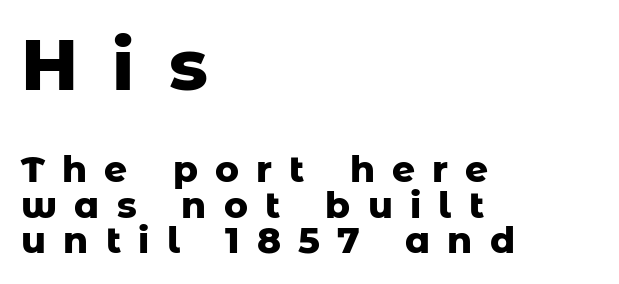
Q: Is the text bold? A: Yes.
Q: Is the text italic (slanted)? A: No, it is upright.
Q: Is the typeface a serif or a sans-serif typeface? A: Sans-serif.
Q: Is the text underlined? A: No.
Q: How is the paragraph aligned? A: Left-aligned.
Q: Is the spacing between letters normal or unusually wide? A: Unusually wide.
Q: Is the spacing between lines tight, normal or loose? A: Tight.
Q: Which block of text is set in a larger size, the first (top) or the second (bottom)? A: The first (top) one.
Q: Width (condensed, normal, or wide)? A: Normal.
Q: Stroke contrast? A: Low.
Q: x-height? A: Medium.
Q: Monospaced? A: No.
